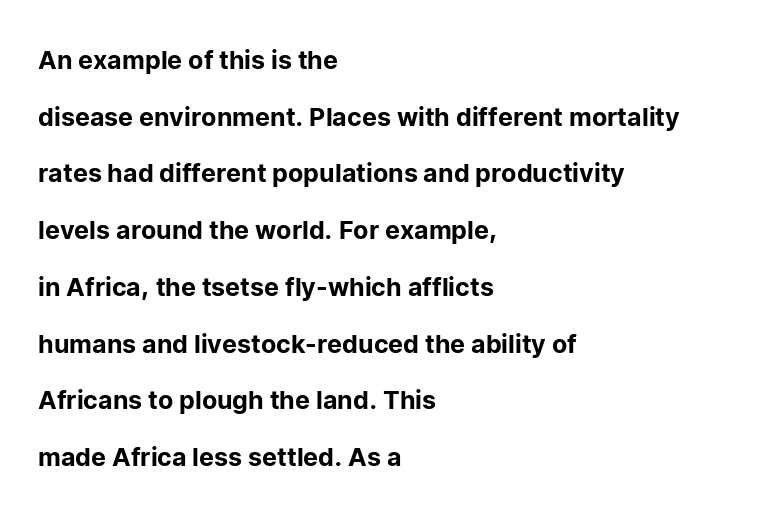
{"italic": "no", "underline": "no", "align": "left", "line_spacing": "loose", "line_spacing_ratio": 2.27, "letter_spacing": "normal", "letter_spacing_em": 0.0, "glyph_px": 25}
